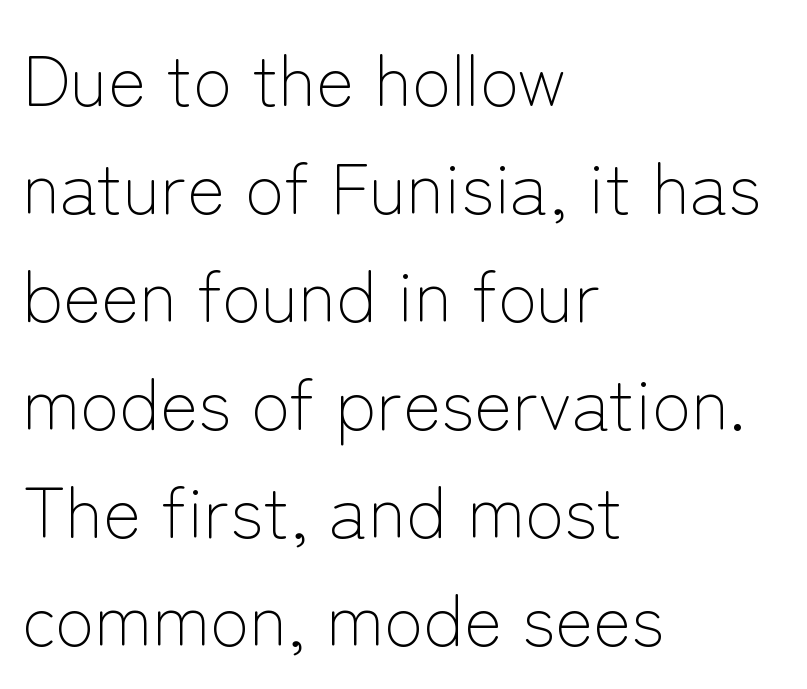
Varying glyph widths throughout — classic text-font behaviour. Compared with a centered layout, this one pins lines to the left instead. The lines sit at an ordinary, default distance from one another. A typesetter would label this face a sans.
